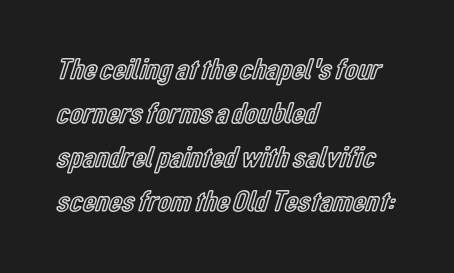
Q: Is the text italic (slanted)? A: Yes.
Q: Is the text underlined? A: No.
Q: How is the paragraph aligned? A: Left-aligned.
Q: Is the spacing between letters normal or unusually wide? A: Normal.
Q: Is the spacing between lines tight, normal or loose? A: Normal.
Q: Width (condensed, normal, or wide)? A: Condensed.
Q: x-height? A: Medium.
Q: Monospaced? A: No.
